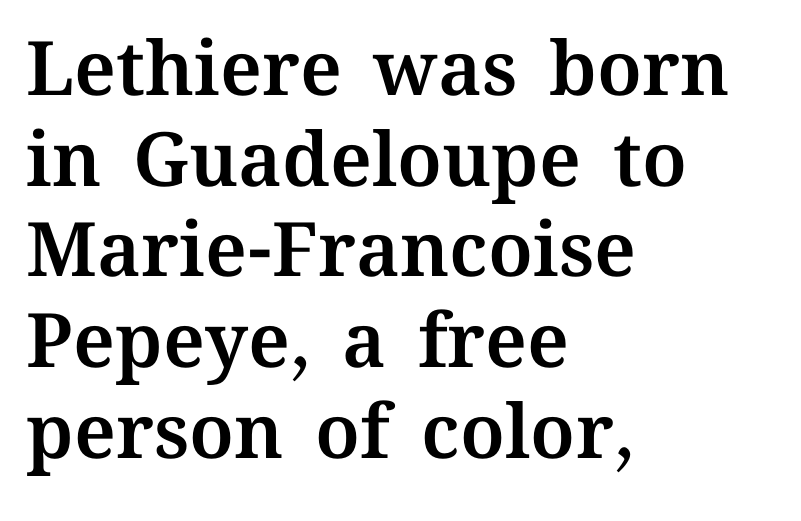
{"italic": "no", "width": "normal", "stroke_contrast": "medium", "x_height": "medium", "monospaced": "no", "underline": "no", "align": "left", "line_spacing_ratio": 1.21, "letter_spacing": "normal", "letter_spacing_em": 0.0, "glyph_px": 75}
